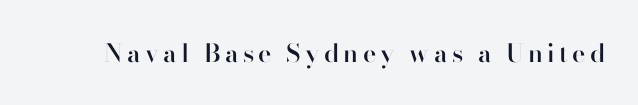
{"italic": "no", "bold": "semi", "underline": "no", "glyph_px": 25}
